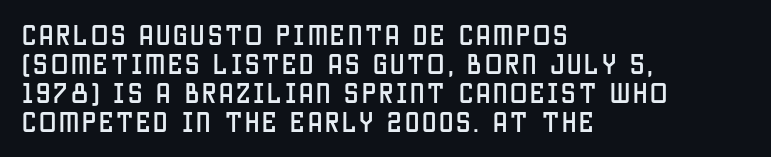
{"italic": "no", "underline": "no", "align": "left", "line_spacing": "normal", "line_spacing_ratio": 1.26, "glyph_px": 23}
